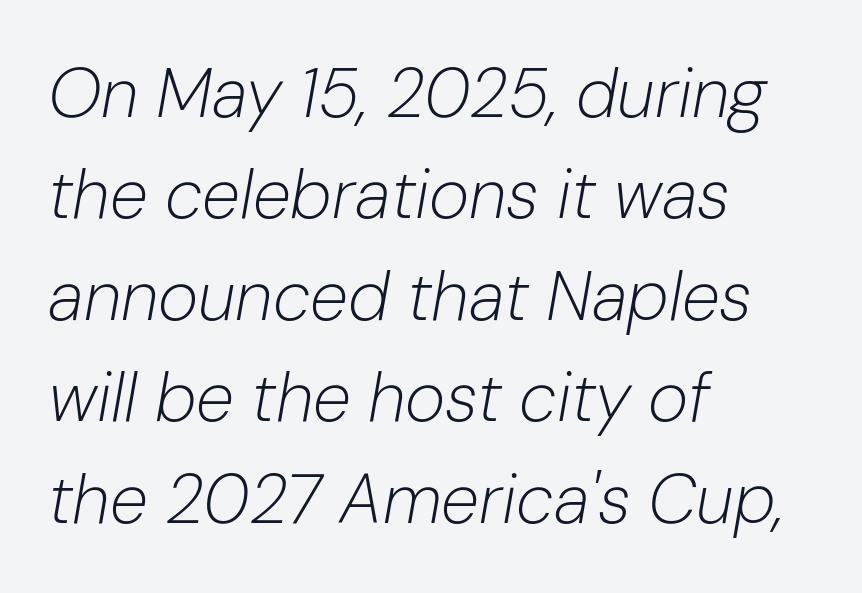
This sample keeps an unexceptional amount of space between lines. The space beneath each line is pristine and unruled. Slanted lettering throughout. These glyphs show unthickened strokes, regular width or finer. Notice how the passage keeps a crisp vertical edge on the left only. These lines are rendered in a variable-pitch font.
